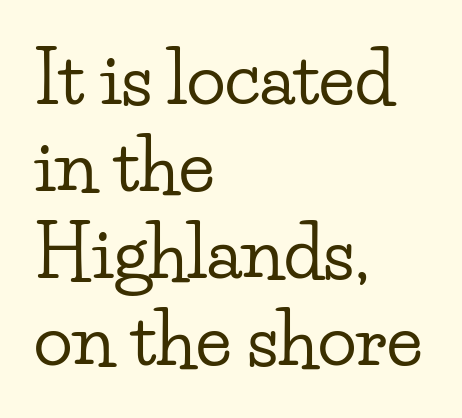
Q: Is the text italic (slanted)? A: No, it is upright.
Q: Is the typeface a serif or a sans-serif typeface? A: Serif.
Q: Is the text underlined? A: No.
Q: How is the paragraph aligned? A: Left-aligned.
Q: Is the spacing between letters normal or unusually wide? A: Normal.
Q: Width (condensed, normal, or wide)? A: Wide.
Q: Stroke contrast? A: Low.
Q: x-height? A: Small.
Q: Monospaced? A: No.
